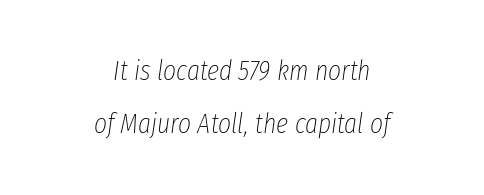
Is the letter spacing exaggerated? No — it looks like the ordinary default. Horizontal bands of white between lines are thick stripes. The typesetting does not lean heavy: it is not bold. Visually the block forms a symmetrical silhouette, jagged on both flanks. The text carries the slant typical of an italic or oblique font.
